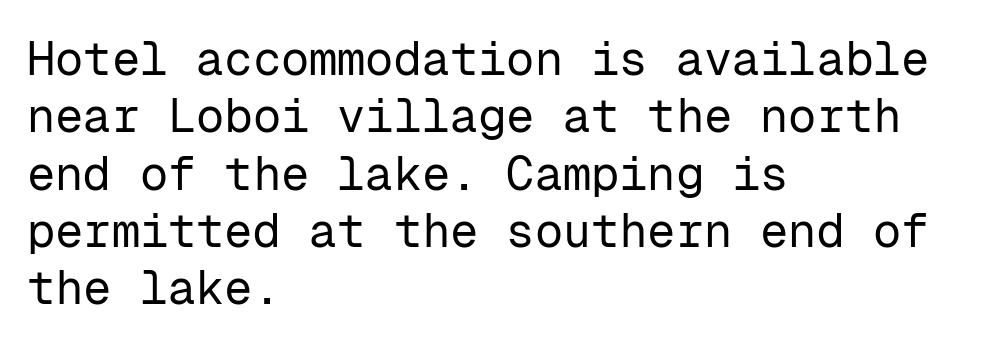
This sample uses a sans-serif face. Each letter, wide or thin by design, is forced into the same width here. Nobody drew a line under any word here. There is no visible air inserted between adjacent glyphs.
